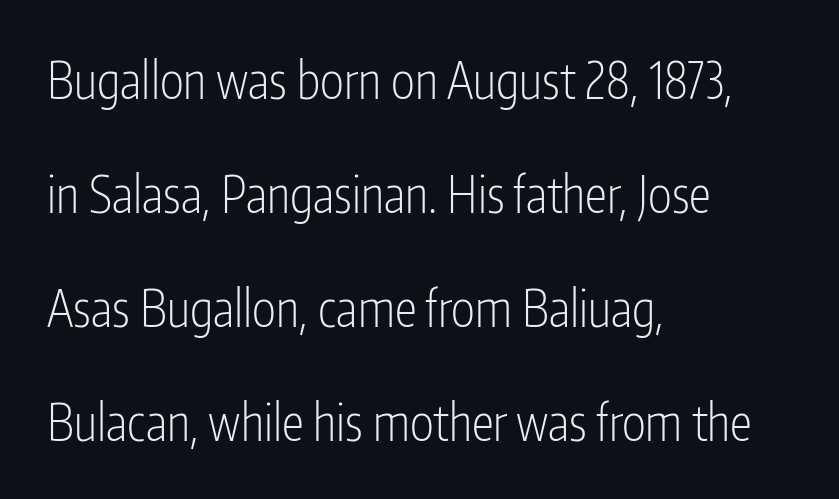
{"serif": "no", "italic": "no", "bold": "no", "weight": "light", "width": "condensed", "stroke_contrast": "low", "x_height": "medium", "monospaced": "no", "underline": "no", "align": "left", "line_spacing": "loose", "line_spacing_ratio": 2.28, "letter_spacing": "normal", "letter_spacing_em": 0.0, "glyph_px": 50}
